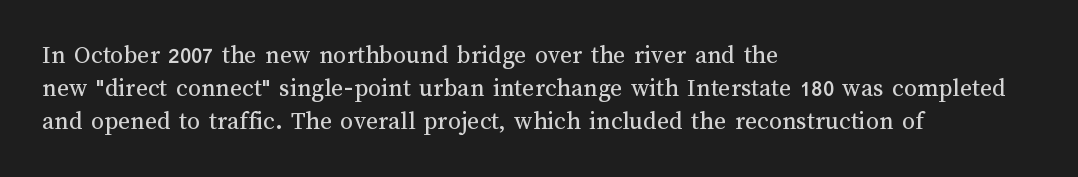
Q: Is the text bold? A: No.
Q: Is the text italic (slanted)? A: No, it is upright.
Q: Is the text underlined? A: No.
Q: How is the paragraph aligned? A: Left-aligned.
Q: Is the spacing between letters normal or unusually wide? A: Normal.
Q: Is the spacing between lines tight, normal or loose? A: Normal.
